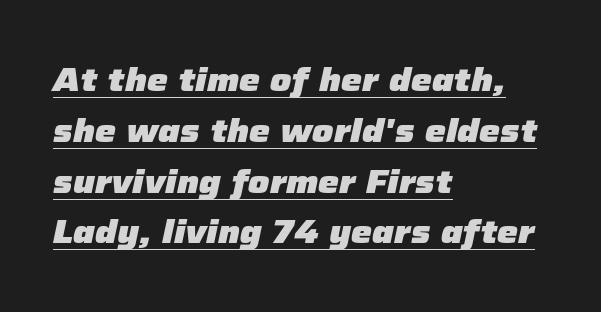
Glyph-to-glyph distance matches everyday printed text. The passage shown leans; its letterforms are oblique. Visually the block forms a straight wall on the left and a jagged coastline on the right. The block of text has a typical density, with ordinary space between rows. Is this a fixed-width face? No — the glyphs have proportional, varying widths. Every letter is thick-stroked: bold, no question.
